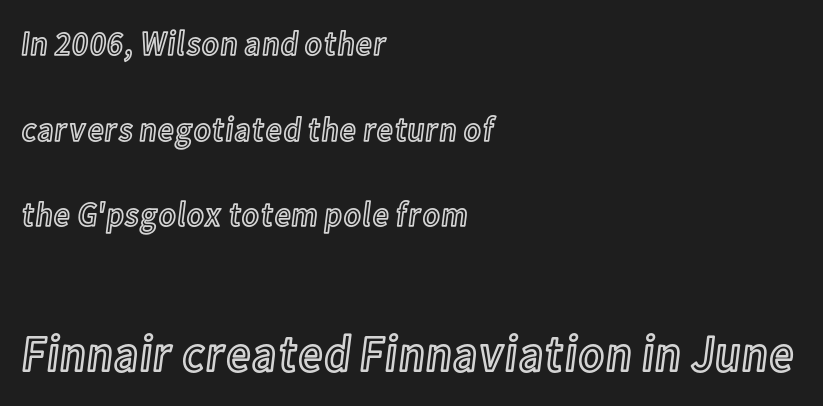
{"width": "condensed", "x_height": "medium", "monospaced": "no", "underline": "no", "align": "left", "line_spacing": "loose", "line_spacing_ratio": 2.45, "letter_spacing": "normal", "letter_spacing_em": 0.0, "larger_block": "second", "size_ratio": 1.49, "glyph_px": 52}
